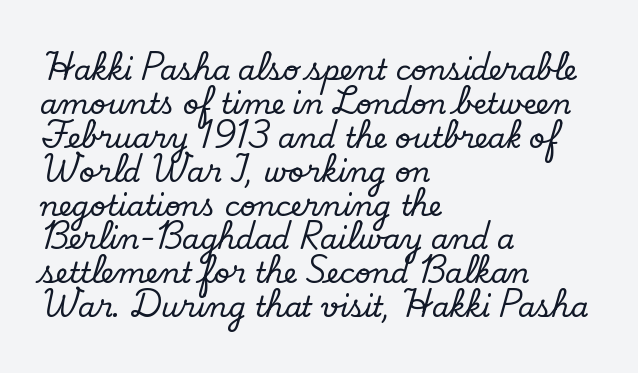
Q: Is the text italic (slanted)? A: Yes.
Q: Is the typeface a serif or a sans-serif typeface? A: Serif.
Q: Is the text underlined? A: No.
Q: How is the paragraph aligned? A: Left-aligned.
Q: Is the spacing between letters normal or unusually wide? A: Normal.
Q: Width (condensed, normal, or wide)? A: Normal.
Q: Stroke contrast? A: Low.
Q: x-height? A: Small.
Q: Monospaced? A: No.
